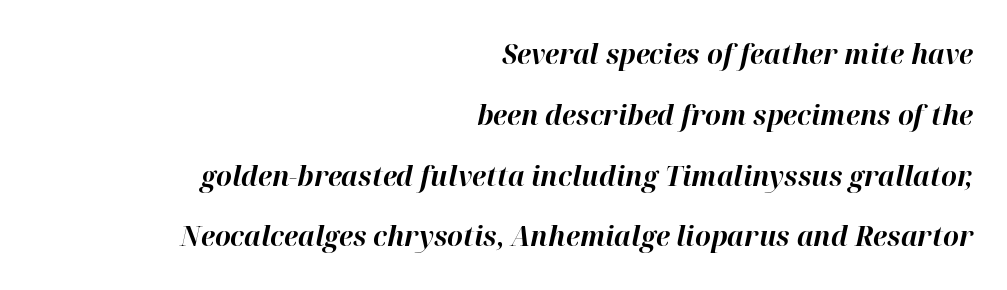
Q: Is the text bold? A: Yes.
Q: Is the text italic (slanted)? A: Yes, it leans right by about 12 degrees.
Q: Is the text underlined? A: No.
Q: How is the paragraph aligned? A: Right-aligned.
Q: Is the spacing between letters normal or unusually wide? A: Normal.
Q: Is the spacing between lines tight, normal or loose? A: Loose.
Q: Width (condensed, normal, or wide)? A: Normal.
Q: Stroke contrast? A: High.
Q: x-height? A: Medium.
Q: Monospaced? A: No.
